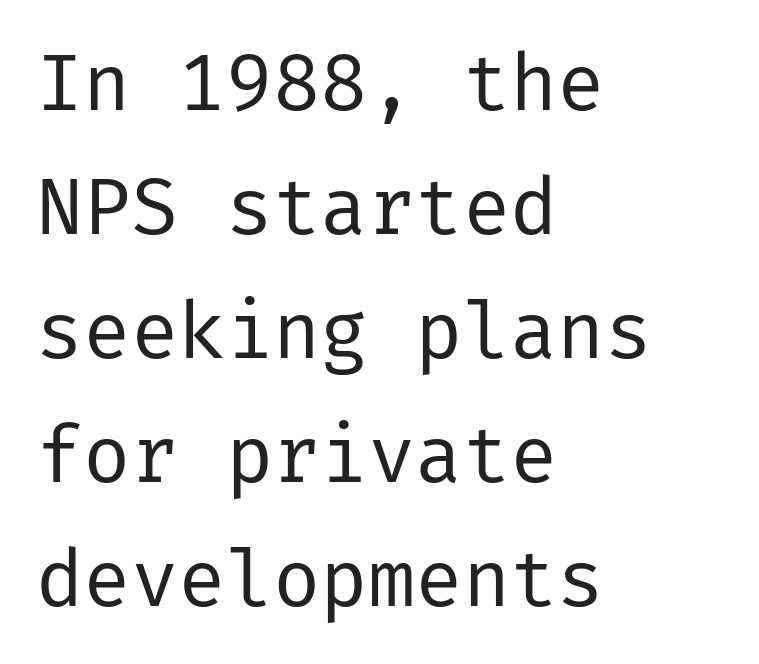
The image shows 79 px regular-weight sans-serif type, upright; set left-aligned, normal line spacing (1.57x), normal letter spacing, not underlined; low stroke contrast and a medium x-height.
